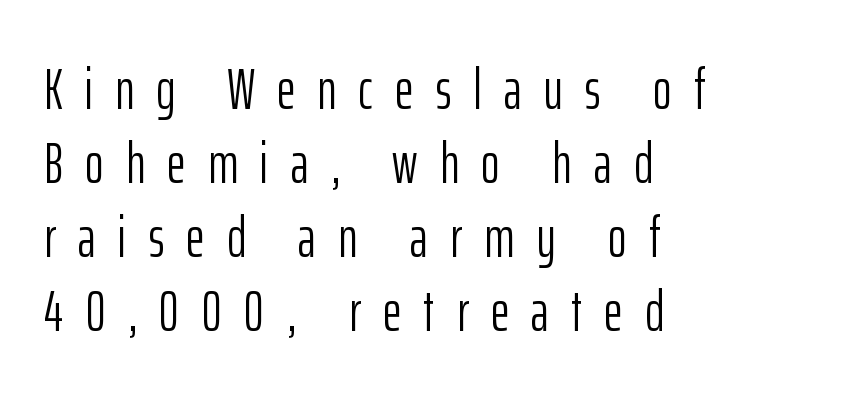
The image shows 57 px light, condensed sans-serif type, upright; set left-aligned, normal line spacing (1.3x), unusually wide letter spacing (+0.39 em), not underlined; low stroke contrast and a medium x-height.
